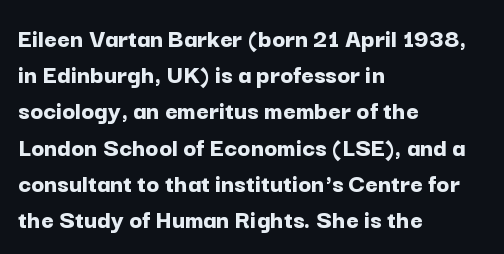
{"italic": "no", "bold": "yes", "underline": "no", "align": "left", "line_spacing": "normal", "line_spacing_ratio": 1.34, "letter_spacing": "normal", "letter_spacing_em": 0.0, "glyph_px": 27}
